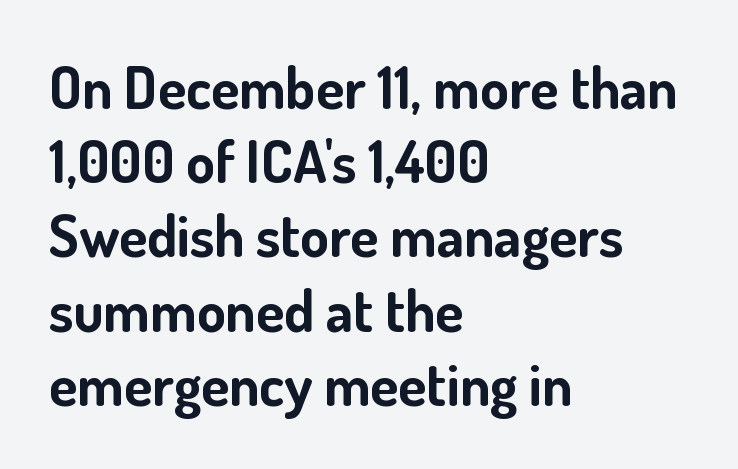
{"serif": "no", "italic": "no", "bold": "yes", "weight": "bold", "width": "normal", "stroke_contrast": "low", "x_height": "small", "monospaced": "no", "underline": "no", "align": "left", "line_spacing": "normal", "line_spacing_ratio": 1.28, "letter_spacing": "normal", "letter_spacing_em": 0.0, "glyph_px": 58}
